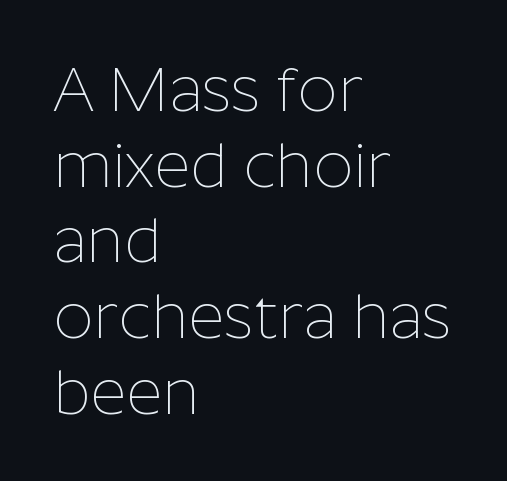
Letterform terminals end flat and unadorned throughout the passage. The passage shown is not underscored anywhere. A typesetter would mark this as roman, not italic. Look at the tracking — it's just the regular setting, nothing added. Character widths vary here, with narrow letters taking less room than wide ones. Is the block centered? No — it sits flush against the left margin.
